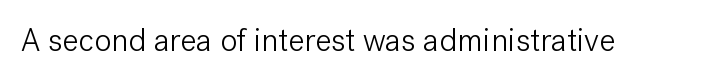
{"serif": "no", "italic": "no", "bold": "no", "weight": "light", "width": "normal", "stroke_contrast": "low", "x_height": "medium", "monospaced": "no", "underline": "no", "letter_spacing": "normal", "letter_spacing_em": 0.0, "glyph_px": 32}
